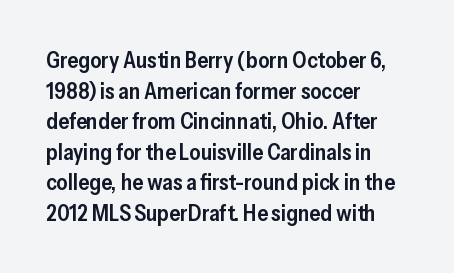
When letters stand straight like this, we call the style roman or upright. The space beneath each line is pristine and unruled. Horizontal alignment here is leftward, the default for most running prose. The gaps between neighbouring characters are ordinary and unremarkable. Students, this is semibold: more ink than regular, less than bold.
